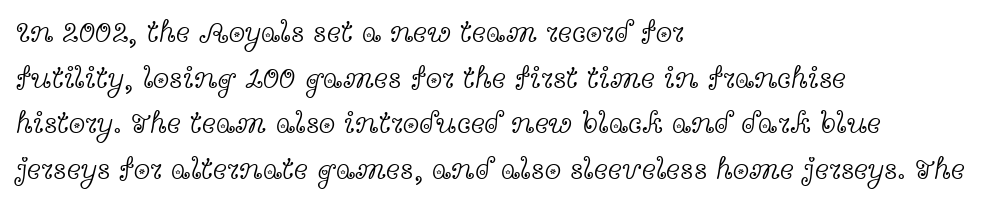
Bold? No — there's no thickening of the strokes. Regarding leading, the lines here are spaced in the standard way. Horizontal alignment here is leftward, the default for most running prose. The passage shown is not underscored anywhere. Each letter's strokes conclude with small projecting serifs.
